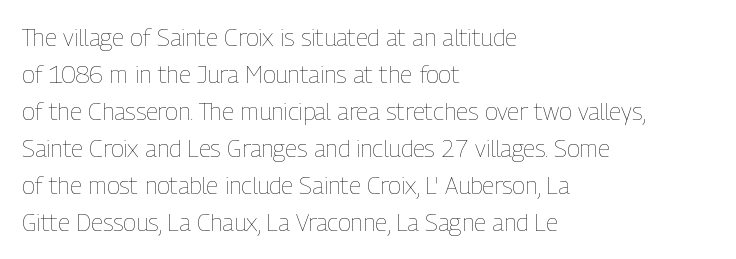
Vertical strokes here are truly vertical. Every row of glyphs begins at an identical x-position on the left. Between one letter and the next there's only the usual sliver of space. Only glyphs here, with clear space below each row.
